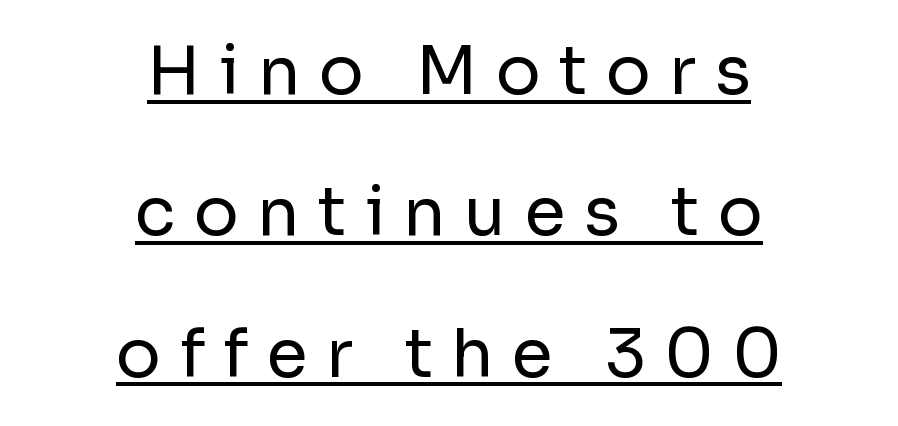
The image shows 67 px regular-weight sans-serif type, upright; set centered, loose line spacing (2.11x), unusually wide letter spacing (+0.27 em), underlined; low stroke contrast and a medium x-height.
